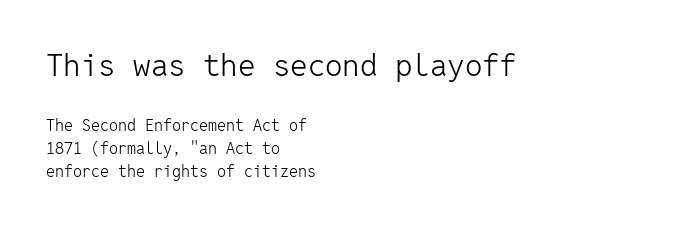
Q: Is the text bold? A: No.
Q: Is the text italic (slanted)? A: No, it is upright.
Q: Is the typeface a serif or a sans-serif typeface? A: Sans-serif.
Q: Is the text underlined? A: No.
Q: How is the paragraph aligned? A: Left-aligned.
Q: Is the spacing between letters normal or unusually wide? A: Normal.
Q: Is the spacing between lines tight, normal or loose? A: Normal.
Q: Which block of text is set in a larger size, the first (top) or the second (bottom)? A: The first (top) one.
Q: Width (condensed, normal, or wide)? A: Normal.
Q: Stroke contrast? A: Low.
Q: x-height? A: Medium.
Q: Monospaced? A: Yes.
